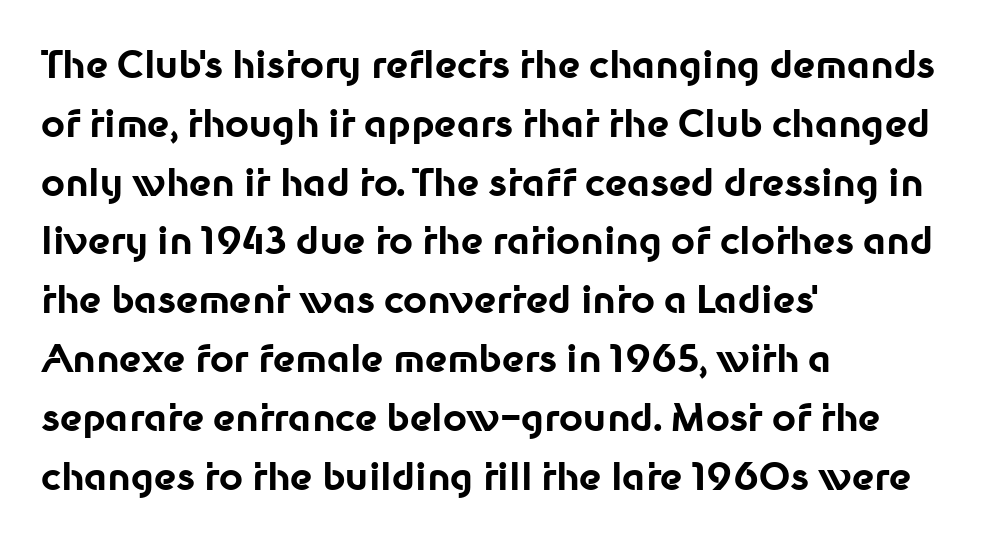
{"serif": "no", "italic": "no", "bold": "yes", "weight": "bold", "width": "normal", "stroke_contrast": "low", "x_height": "medium", "monospaced": "no", "underline": "no", "align": "left", "line_spacing": "normal", "line_spacing_ratio": 1.59, "letter_spacing": "normal", "letter_spacing_em": 0.0, "glyph_px": 37}
